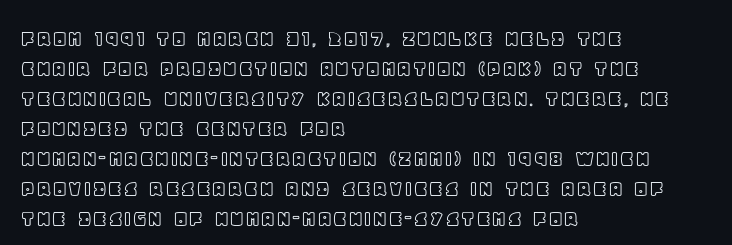
The image shows 25 px text type, upright; set left-aligned, line spacing 1.2x, normal letter spacing, not underlined.
